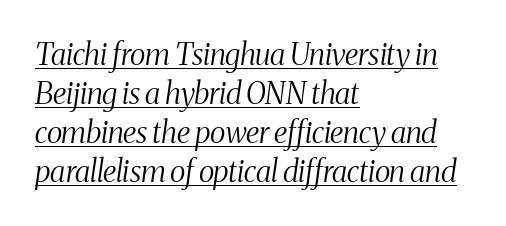
{"serif": "yes", "italic": "yes", "lean": "right", "slant_degrees": 8, "bold": "no", "weight": "light", "width": "condensed", "stroke_contrast": "medium", "x_height": "medium", "monospaced": "no", "underline": "yes", "align": "left", "line_spacing": "normal", "line_spacing_ratio": 1.3, "letter_spacing": "normal", "letter_spacing_em": 0.0, "glyph_px": 30}
